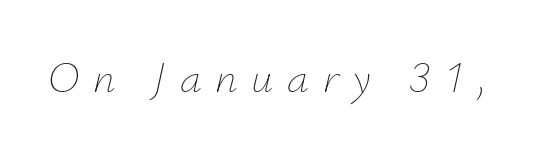
{"italic": "yes", "lean": "right", "slant_degrees": 12, "bold": "no", "weight": "thin", "width": "normal", "stroke_contrast": "low", "x_height": "small", "monospaced": "no", "underline": "no", "letter_spacing": "wide", "letter_spacing_em": 0.31, "glyph_px": 44}
